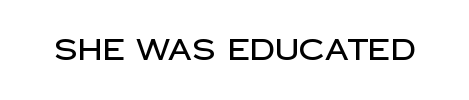
Character widths vary here, with narrow letters taking less room than wide ones. The face used here is rendered with its standard letterfit. Underlining? Definitely not there. Does the type have serifs? No, each stem ends abruptly. Posture: straight, roman, zero tilt.
